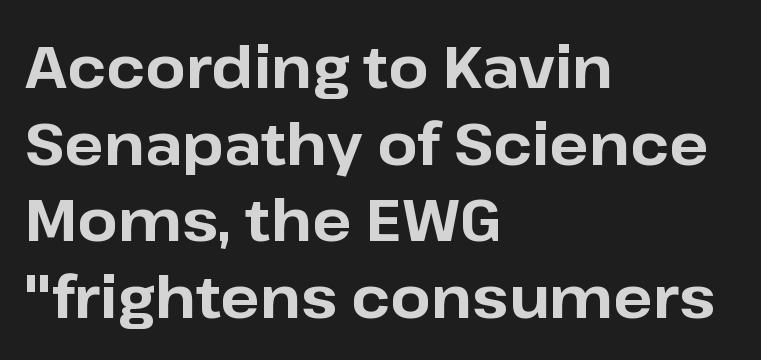
Q: Is the text bold? A: Yes.
Q: Is the text italic (slanted)? A: No, it is upright.
Q: Is the typeface a serif or a sans-serif typeface? A: Sans-serif.
Q: Is the text underlined? A: No.
Q: How is the paragraph aligned? A: Left-aligned.
Q: Is the spacing between letters normal or unusually wide? A: Normal.
Q: Is the spacing between lines tight, normal or loose? A: Normal.
Q: Width (condensed, normal, or wide)? A: Normal.
Q: Stroke contrast? A: Low.
Q: x-height? A: Medium.
Q: Monospaced? A: No.
